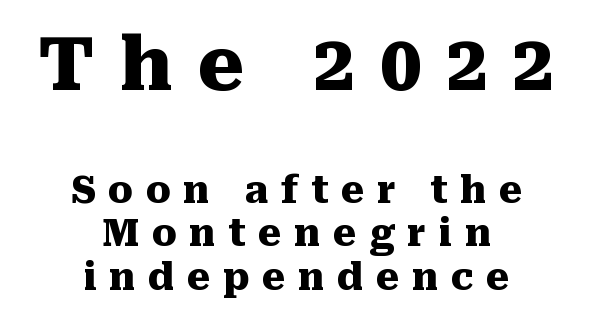
You can tell from the footed stems that serif type was used. The letters stand upright; this is a roman face. The letters advance in unequal steps, a hallmark of proportional type. Compared with an ordinary text face, these strokes are far heavier — a full bold. In CSS terms this would be text-align: center.
